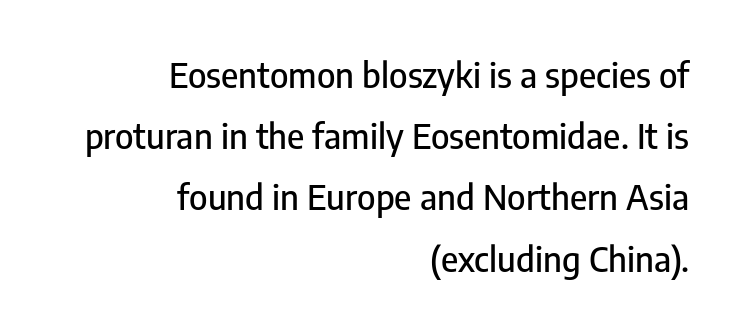
{"serif": "no", "italic": "no", "width": "condensed", "stroke_contrast": "low", "x_height": "medium", "monospaced": "no", "underline": "no", "align": "right", "line_spacing_ratio": 1.75, "letter_spacing": "normal", "letter_spacing_em": 0.0, "glyph_px": 35}
